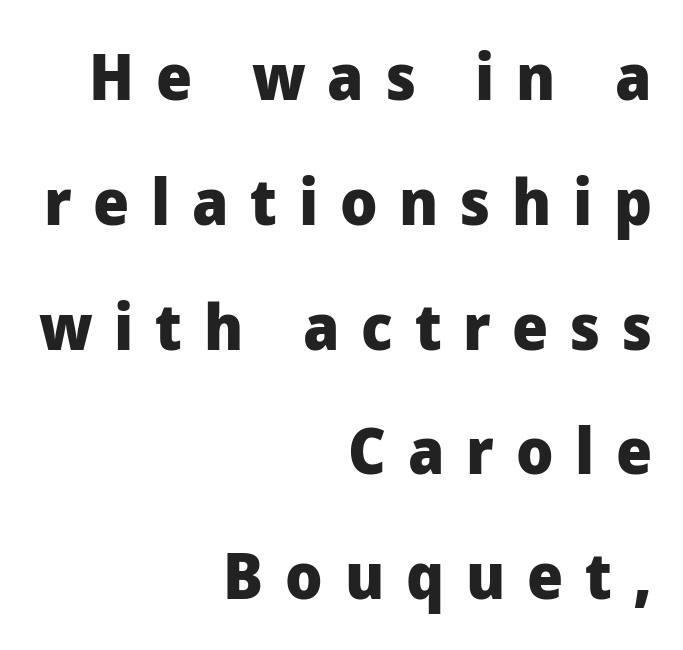
The image shows 64 px heavy sans-serif type, upright; set right-aligned, loose line spacing (1.95x), unusually wide letter spacing (+0.34 em), not underlined; low stroke contrast and a medium x-height.
